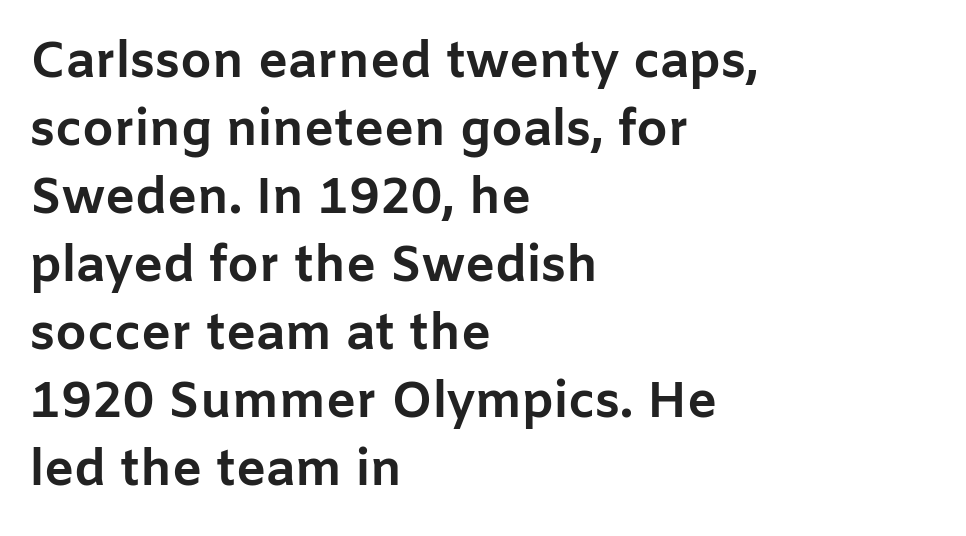
{"serif": "no", "italic": "no", "bold": "yes", "weight": "bold", "width": "normal", "stroke_contrast": "low", "x_height": "medium", "monospaced": "no", "underline": "no", "align": "left", "line_spacing": "normal", "line_spacing_ratio": 1.36, "letter_spacing": "normal", "letter_spacing_em": 0.0, "glyph_px": 50}
